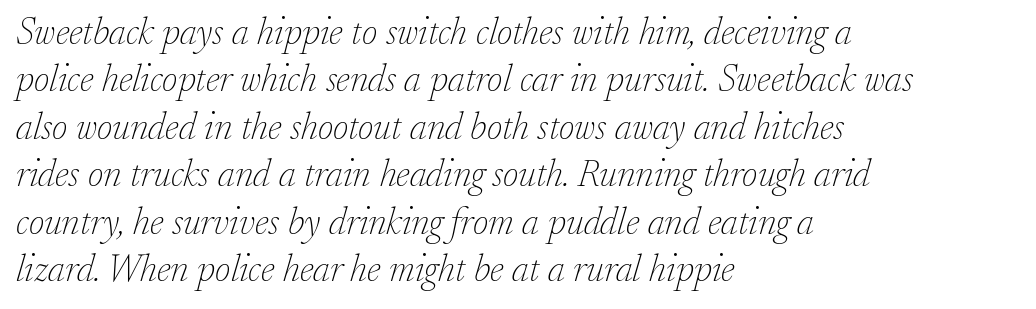
{"serif": "yes", "italic": "yes", "lean": "right", "slant_degrees": 17, "bold": "no", "weight": "thin", "width": "normal", "stroke_contrast": "low", "x_height": "small", "monospaced": "no", "underline": "no", "align": "left", "line_spacing": "normal", "line_spacing_ratio": 1.25, "letter_spacing": "normal", "letter_spacing_em": 0.0, "glyph_px": 38}
